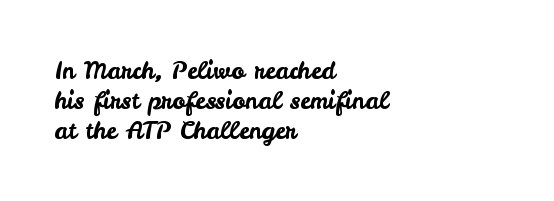
The image shows 24 px text type; set left-aligned, line spacing 1.24x, normal letter spacing, not underlined.
